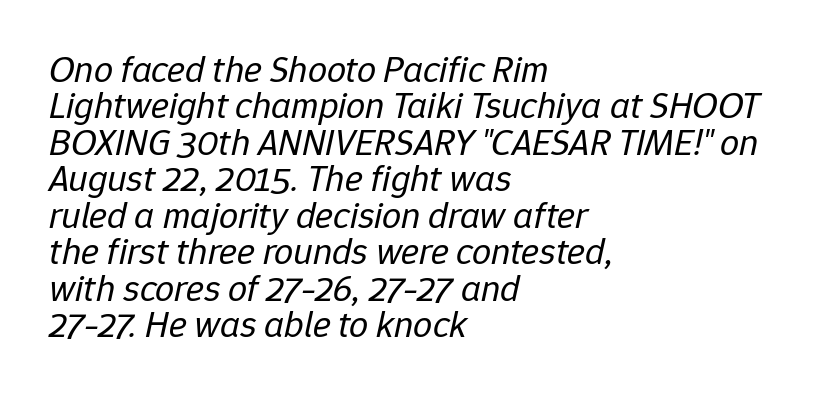
Does the leading feel generous? Not at all — it's pinched. A typesetter would call this proportional, since set widths differ per character. The typesetting does not lean heavy: it is not bold. Inter-character spacing is left at the font's built-in metrics.
